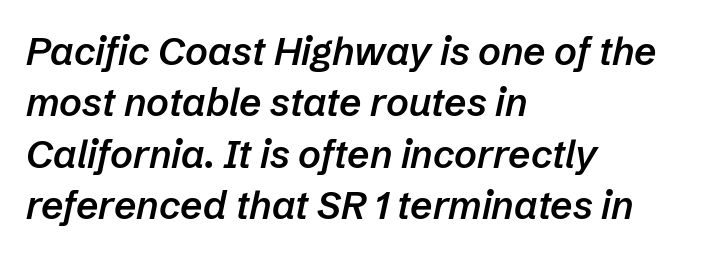
Q: Is the text bold? A: Semi-bold.
Q: Is the text italic (slanted)? A: Yes, it leans right by about 12 degrees.
Q: Is the text underlined? A: No.
Q: How is the paragraph aligned? A: Left-aligned.
Q: Is the spacing between letters normal or unusually wide? A: Normal.
Q: Is the spacing between lines tight, normal or loose? A: Normal.
Q: Width (condensed, normal, or wide)? A: Normal.
Q: Stroke contrast? A: Low.
Q: x-height? A: Medium.
Q: Monospaced? A: No.
